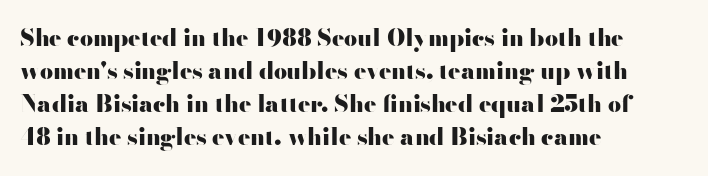
Q: Is the text bold? A: Yes.
Q: Is the text italic (slanted)? A: No, it is upright.
Q: Is the text underlined? A: No.
Q: How is the paragraph aligned? A: Left-aligned.
Q: Is the spacing between letters normal or unusually wide? A: Normal.
Q: Is the spacing between lines tight, normal or loose? A: Normal.
